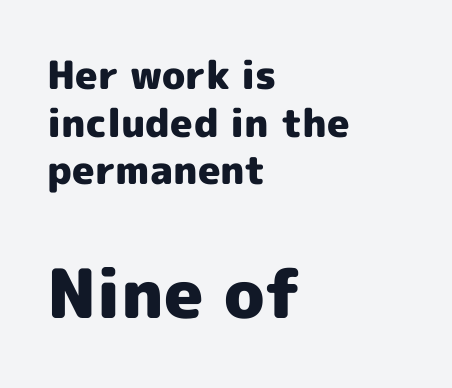
{"serif": "no", "italic": "no", "bold": "yes", "weight": "heavy", "width": "normal", "x_height": "medium", "monospaced": "no", "underline": "no", "align": "left", "line_spacing_ratio": 1.22, "letter_spacing": "normal", "letter_spacing_em": 0.0, "larger_block": "second", "size_ratio": 1.74, "glyph_px": 68}
